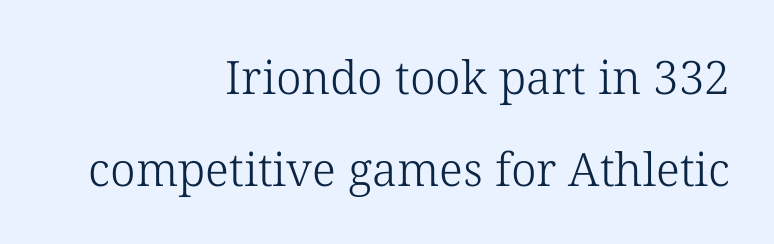
The image shows 46 px light serif type, upright; set right-aligned, loose line spacing (1.99x), normal letter spacing, not underlined; low stroke contrast and a medium x-height.
